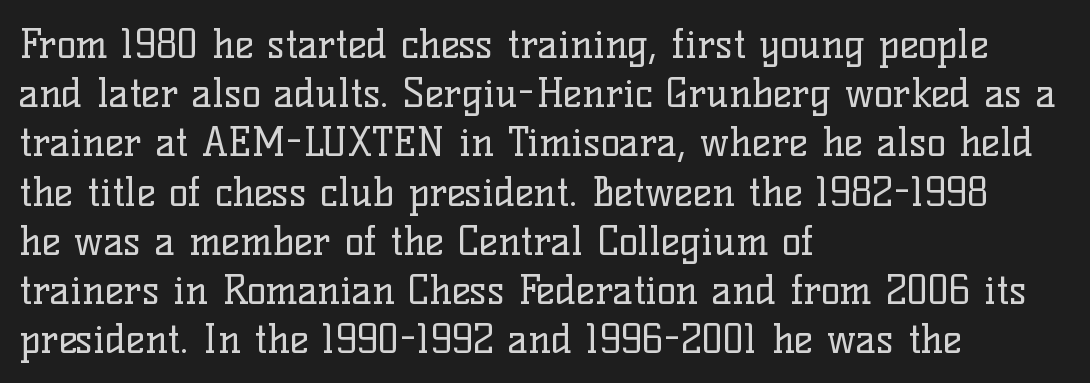
{"serif": "yes", "italic": "no", "bold": "no", "weight": "regular", "width": "normal", "stroke_contrast": "low", "x_height": "medium", "monospaced": "no", "underline": "no", "align": "left", "line_spacing_ratio": 1.23, "letter_spacing": "normal", "letter_spacing_em": 0.0, "glyph_px": 40}
